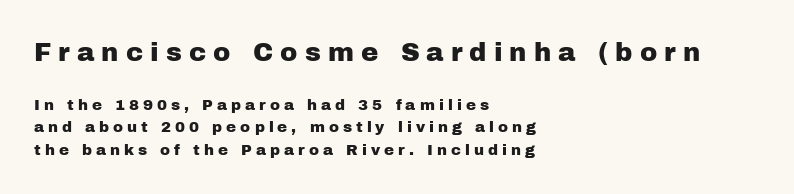
The designer gave the opening block more size than the closing block. Only glyphs here, with clear space below each row. The block of text has a typical density, with ordinary space between rows. Between one letter and the next there's a generous, obvious gap. These lines are set flush left with a ragged right edge.
